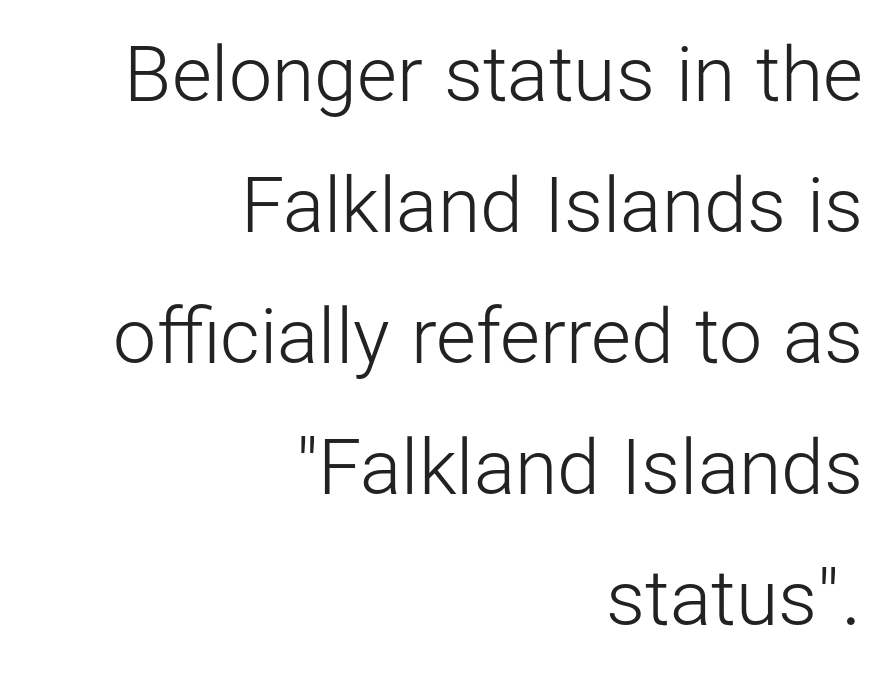
The image shows 77 px light sans-serif type, upright; set right-aligned, normal line spacing (1.7x), normal letter spacing, not underlined; low stroke contrast and a medium x-height.
